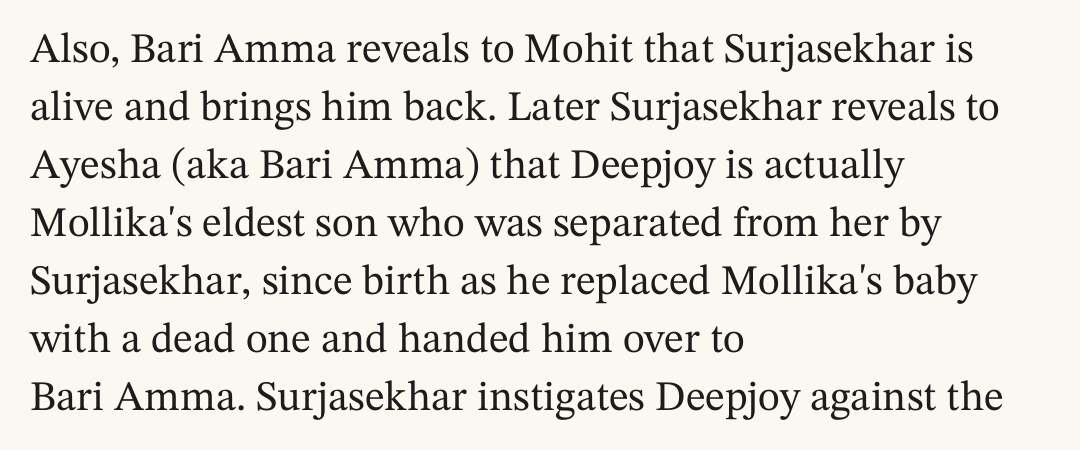
Q: Is the text italic (slanted)? A: No, it is upright.
Q: Is the typeface a serif or a sans-serif typeface? A: Serif.
Q: Is the text underlined? A: No.
Q: How is the paragraph aligned? A: Left-aligned.
Q: Is the spacing between letters normal or unusually wide? A: Normal.
Q: Is the spacing between lines tight, normal or loose? A: Normal.
Q: Width (condensed, normal, or wide)? A: Normal.
Q: Stroke contrast? A: Medium.
Q: x-height? A: Medium.
Q: Monospaced? A: No.
